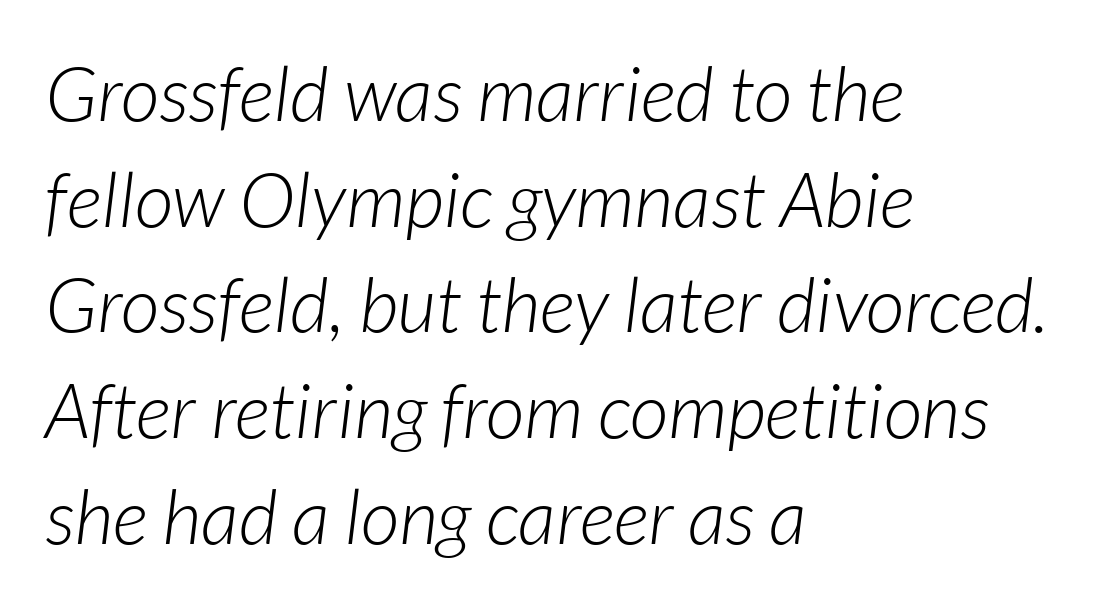
The image shows 76 px light type, italic (leaning right); set left-aligned, normal line spacing (1.39x), normal letter spacing, not underlined; low stroke contrast and a medium x-height.
